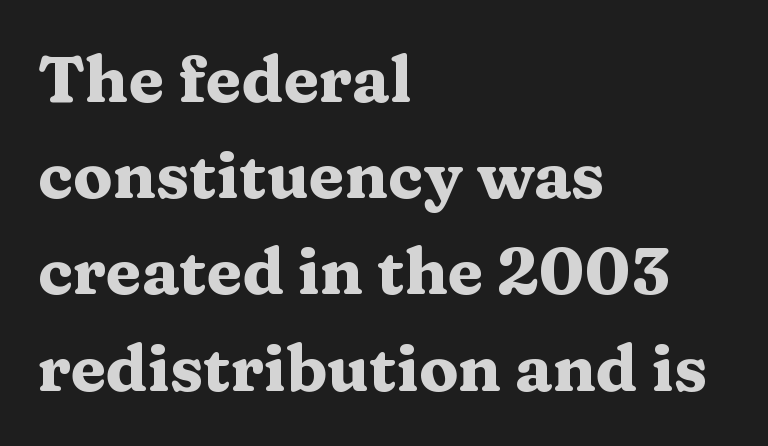
Q: Is the text bold? A: Yes.
Q: Is the text italic (slanted)? A: No, it is upright.
Q: Is the typeface a serif or a sans-serif typeface? A: Serif.
Q: Is the text underlined? A: No.
Q: How is the paragraph aligned? A: Left-aligned.
Q: Is the spacing between letters normal or unusually wide? A: Normal.
Q: Is the spacing between lines tight, normal or loose? A: Normal.
Q: Width (condensed, normal, or wide)? A: Wide.
Q: Stroke contrast? A: Medium.
Q: x-height? A: Medium.
Q: Monospaced? A: No.
